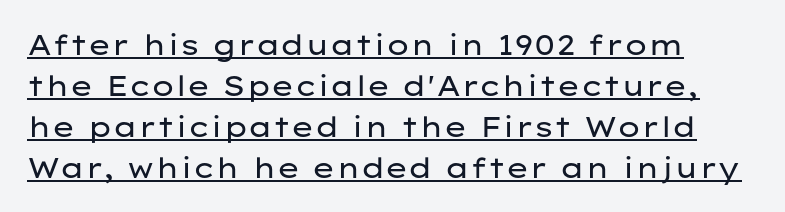
The image shows 28 px regular-weight, wide sans-serif type, upright; set left-aligned, normal line spacing (1.46x), normal letter spacing, underlined; low stroke contrast and a medium x-height.
